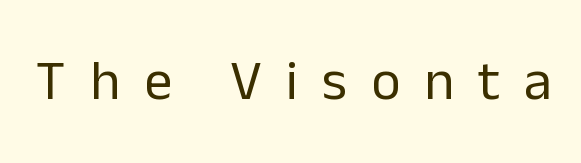
{"serif": "no", "italic": "no", "bold": "no", "weight": "regular", "width": "normal", "stroke_contrast": "low", "x_height": "medium", "monospaced": "no", "underline": "no", "letter_spacing": "wide", "letter_spacing_em": 0.43, "glyph_px": 56}
